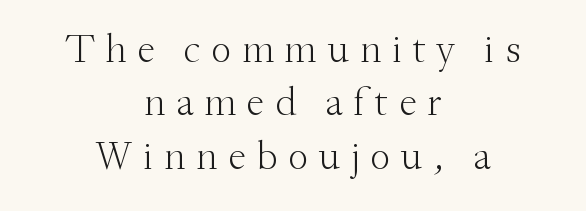
{"serif": "yes", "italic": "no", "bold": "no", "weight": "light", "width": "normal", "stroke_contrast": "medium", "x_height": "small", "monospaced": "no", "underline": "no", "align": "center", "line_spacing": "normal", "line_spacing_ratio": 1.3, "letter_spacing": "wide", "letter_spacing_em": 0.25, "glyph_px": 41}
